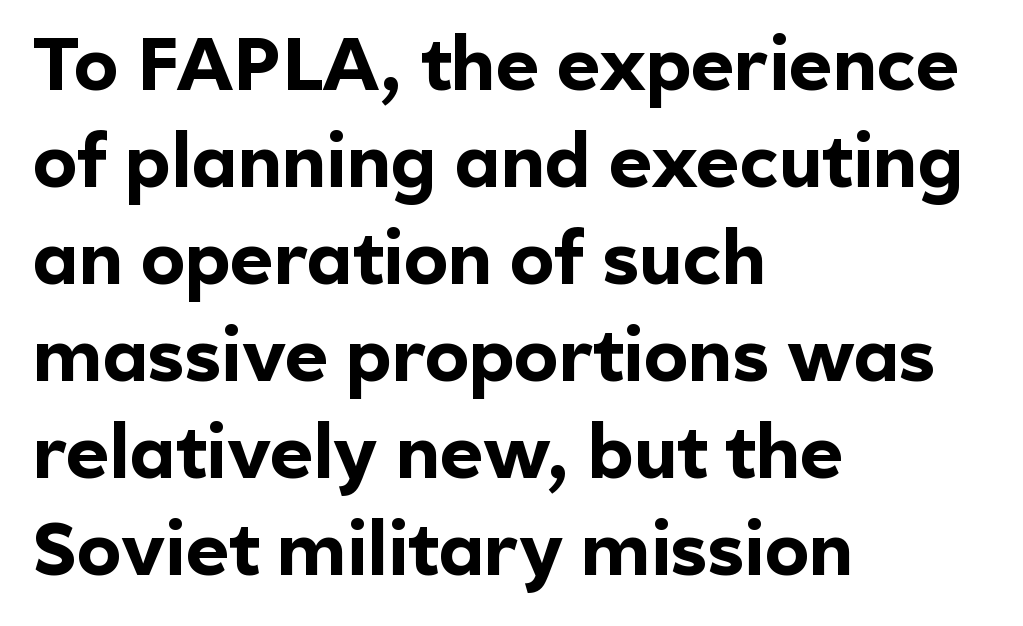
The image shows 74 px bold sans-serif type, upright; set left-aligned, normal line spacing (1.31x), normal letter spacing, not underlined; a medium x-height.
